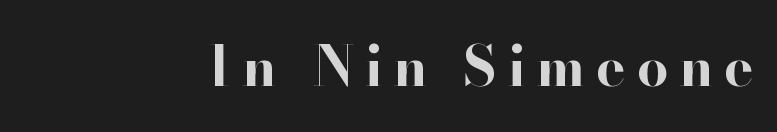
Does the copy run flush right? Yes — the right margin is perfectly even. Spacing verdict: proportional, widths tailored to each character. Serif or sans? Serif — the stroke terminals have little feet. The strip under each line holds only bare page. Bold? Absolutely — the strokes are thick and heavy. No italicization has been applied; the sample stays upright.
